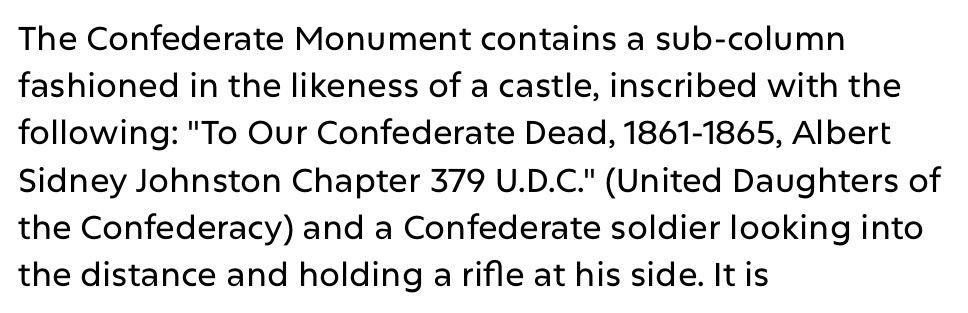
{"serif": "no", "italic": "no", "width": "normal", "stroke_contrast": "low", "x_height": "medium", "monospaced": "no", "underline": "no", "align": "left", "line_spacing": "normal", "line_spacing_ratio": 1.43, "letter_spacing": "normal", "letter_spacing_em": 0.0, "glyph_px": 33}
